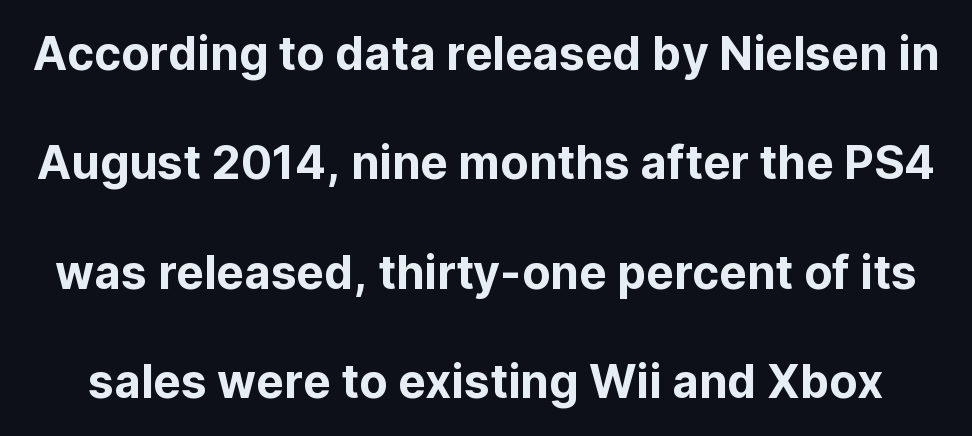
The image shows 46 px sans-serif type, upright; set loose line spacing (2.38x), normal letter spacing, not underlined; low stroke contrast and a medium x-height.
